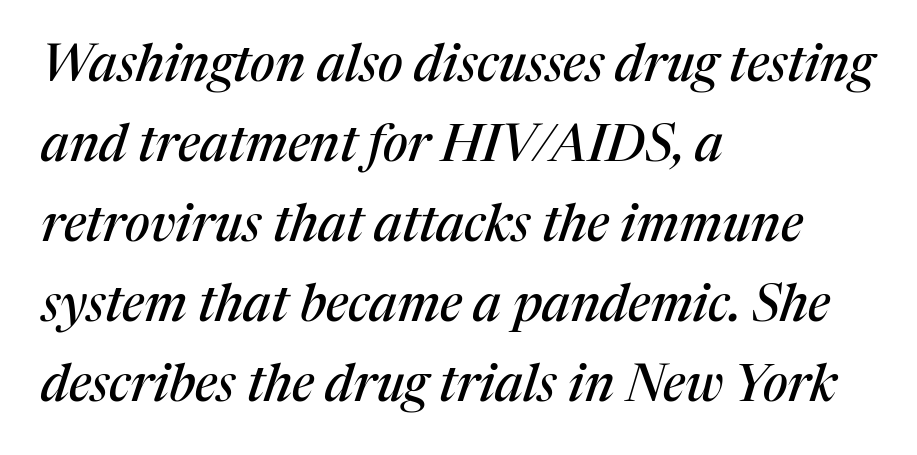
The image shows 51 px serif type, italic (leaning right); set left-aligned, normal line spacing (1.57x), normal letter spacing, not underlined; medium stroke contrast and a medium x-height.
